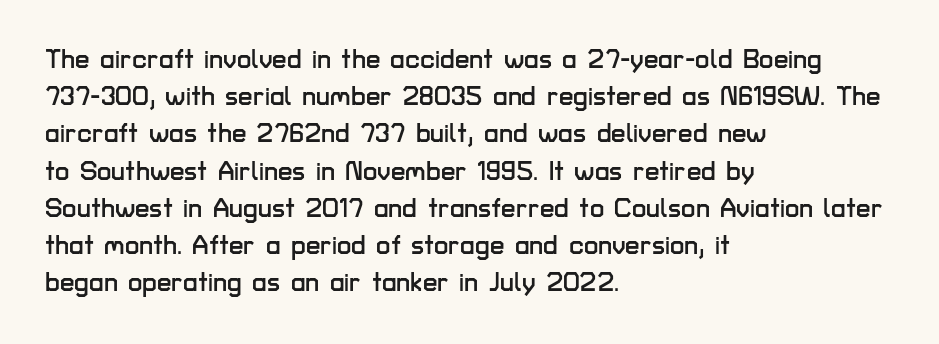
The passage is arranged the way most books set body copy — flush left. No extra tracking has been applied to these lines. You can tell it's not italic because the verticals are truly vertical. The leading is moderate, giving the passage an even texture. The specimen omits any rule beneath the text block's lines.
